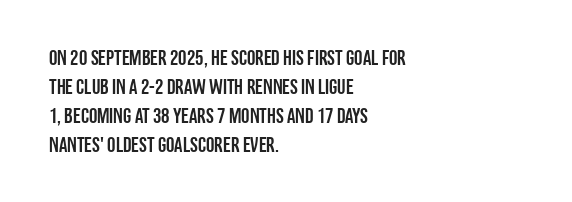
Does the leading feel generous? No, just average. Nobody touched the tracking dial on this one. This is the regular roman posture of the typeface. Visually the block forms a straight wall on the left and a jagged coastline on the right.
